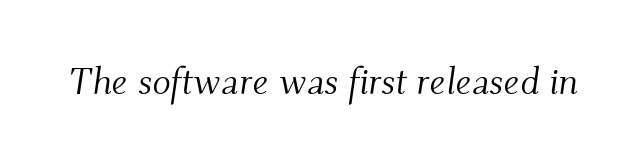
Q: Is the text bold? A: No.
Q: Is the text italic (slanted)? A: Yes, it leans right by about 9 degrees.
Q: Is the typeface a serif or a sans-serif typeface? A: Serif.
Q: Is the text underlined? A: No.
Q: Is the spacing between letters normal or unusually wide? A: Normal.
Q: Width (condensed, normal, or wide)? A: Normal.
Q: Stroke contrast? A: Medium.
Q: x-height? A: Small.
Q: Monospaced? A: No.
